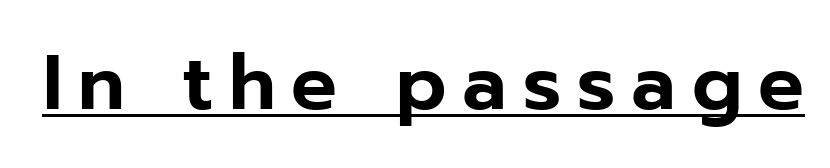
Q: Is the text italic (slanted)? A: No, it is upright.
Q: Is the typeface a serif or a sans-serif typeface? A: Sans-serif.
Q: Is the text underlined? A: Yes.
Q: Is the spacing between letters normal or unusually wide? A: Unusually wide.
Q: Width (condensed, normal, or wide)? A: Normal.
Q: Stroke contrast? A: Low.
Q: x-height? A: Medium.
Q: Monospaced? A: No.
